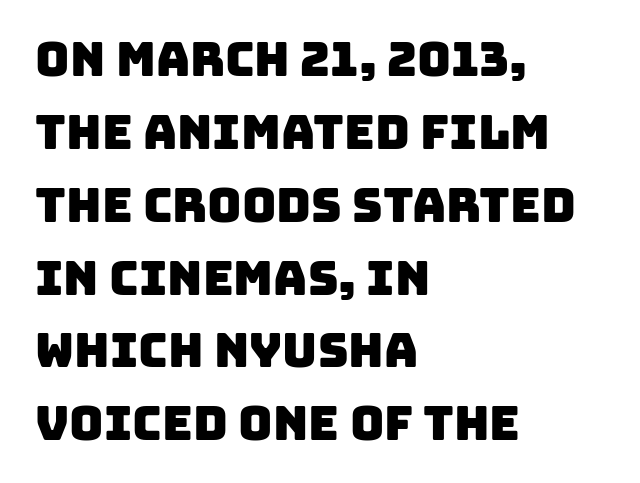
Q: Is the typeface a serif or a sans-serif typeface? A: Sans-serif.
Q: Is the text underlined? A: No.
Q: How is the paragraph aligned? A: Left-aligned.
Q: Is the spacing between letters normal or unusually wide? A: Normal.
Q: Is the spacing between lines tight, normal or loose? A: Normal.
Q: Width (condensed, normal, or wide)? A: Normal.
Q: Stroke contrast? A: Low.
Q: x-height? A: Large.
Q: Monospaced? A: No.
